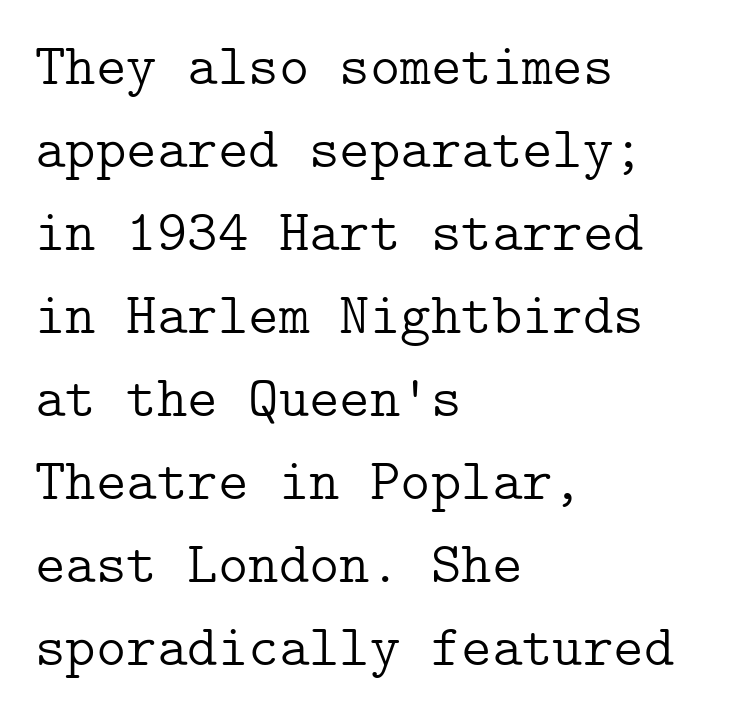
The image shows 58 px light serif type, upright; set left-aligned, normal line spacing (1.43x), normal letter spacing, not underlined; low stroke contrast and a medium x-height.
